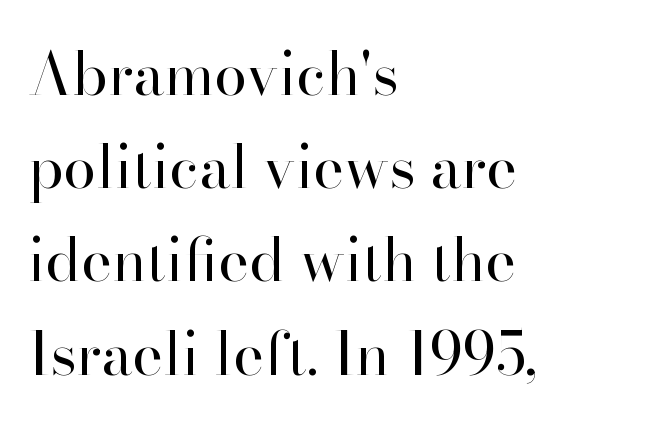
The image shows 59 px regular-weight serif type, upright; set left-aligned, normal line spacing (1.58x), normal letter spacing, not underlined; high stroke contrast and a small x-height.
